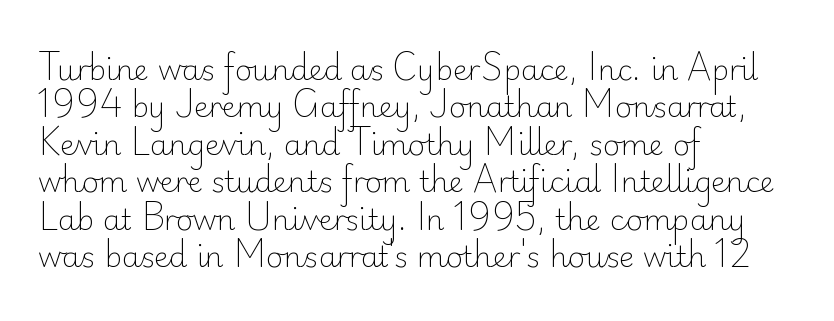
{"serif": "no", "italic": "no", "bold": "no", "weight": "light", "width": "normal", "stroke_contrast": "low", "x_height": "small", "monospaced": "no", "underline": "no", "align": "left", "line_spacing": "normal", "line_spacing_ratio": 1.29, "letter_spacing": "normal", "letter_spacing_em": 0.0, "glyph_px": 29}
